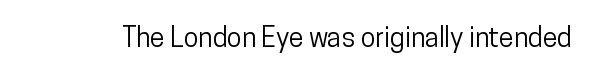
The image shows 27 px text type, upright; set normal letter spacing, not underlined.
